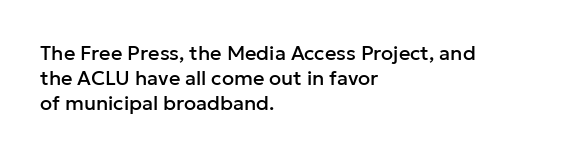
Q: Is the text italic (slanted)? A: No, it is upright.
Q: Is the text underlined? A: No.
Q: How is the paragraph aligned? A: Left-aligned.
Q: Is the spacing between letters normal or unusually wide? A: Normal.
Q: Is the spacing between lines tight, normal or loose? A: Normal.
